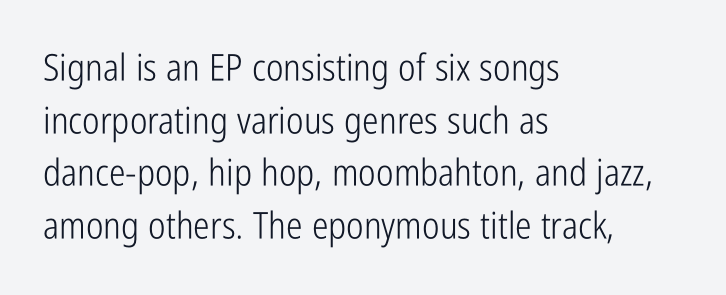
{"serif": "no", "italic": "no", "bold": "no", "weight": "light", "width": "condensed", "stroke_contrast": "low", "x_height": "medium", "monospaced": "no", "underline": "no", "align": "left", "line_spacing": "normal", "line_spacing_ratio": 1.42, "letter_spacing": "normal", "letter_spacing_em": 0.0, "glyph_px": 37}
